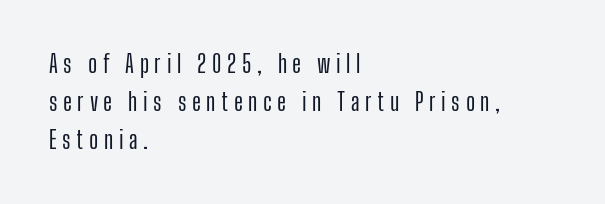
{"italic": "no", "underline": "no", "align": "left", "line_spacing": "normal", "line_spacing_ratio": 1.58, "letter_spacing": "wide", "letter_spacing_em": 0.23, "glyph_px": 24}
